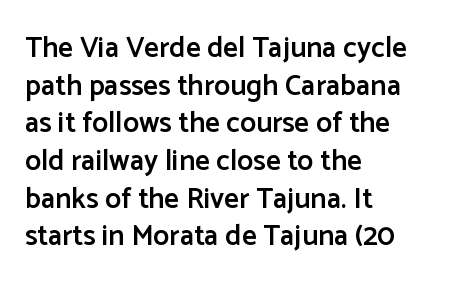
{"serif": "no", "italic": "no", "bold": "semi", "weight": "semibold", "width": "normal", "stroke_contrast": "low", "x_height": "medium", "monospaced": "no", "underline": "no", "align": "left", "line_spacing": "normal", "line_spacing_ratio": 1.3, "letter_spacing": "normal", "letter_spacing_em": 0.0, "glyph_px": 29}
